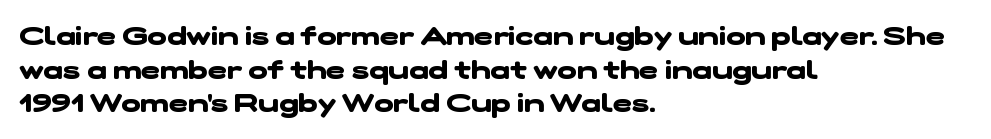
Q: Is the text bold? A: Yes.
Q: Is the text underlined? A: No.
Q: How is the paragraph aligned? A: Left-aligned.
Q: Is the spacing between letters normal or unusually wide? A: Normal.
Q: Is the spacing between lines tight, normal or loose? A: Normal.
